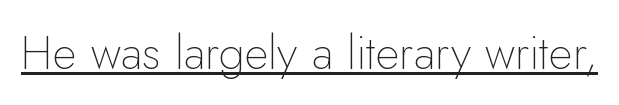
Q: Is the text bold? A: No.
Q: Is the text italic (slanted)? A: No, it is upright.
Q: Is the typeface a serif or a sans-serif typeface? A: Sans-serif.
Q: Is the text underlined? A: Yes.
Q: Is the spacing between letters normal or unusually wide? A: Normal.
Q: Width (condensed, normal, or wide)? A: Normal.
Q: Stroke contrast? A: Low.
Q: x-height? A: Small.
Q: Monospaced? A: No.
